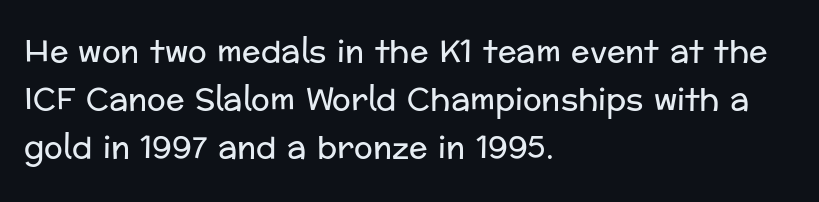
The foot of each line stays bare and open. Heft: none added — not bold. The passage shown is typed in a proportional face where columns would drift. The letters carry no serifs — their stems end cleanly without finishing strokes.
